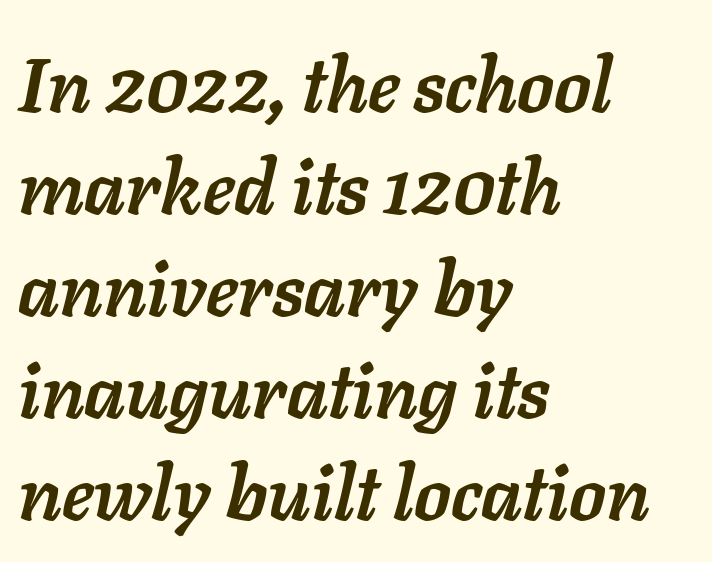
Q: Is the text bold? A: Yes.
Q: Is the text italic (slanted)? A: Yes, it leans right by about 11 degrees.
Q: Is the text underlined? A: No.
Q: How is the paragraph aligned? A: Left-aligned.
Q: Is the spacing between letters normal or unusually wide? A: Normal.
Q: Is the spacing between lines tight, normal or loose? A: Normal.
Q: Width (condensed, normal, or wide)? A: Normal.
Q: Stroke contrast? A: Low.
Q: x-height? A: Medium.
Q: Monospaced? A: No.
